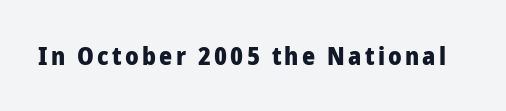
Q: Is the text bold? A: Yes.
Q: Is the text italic (slanted)? A: No, it is upright.
Q: Is the text underlined? A: No.
